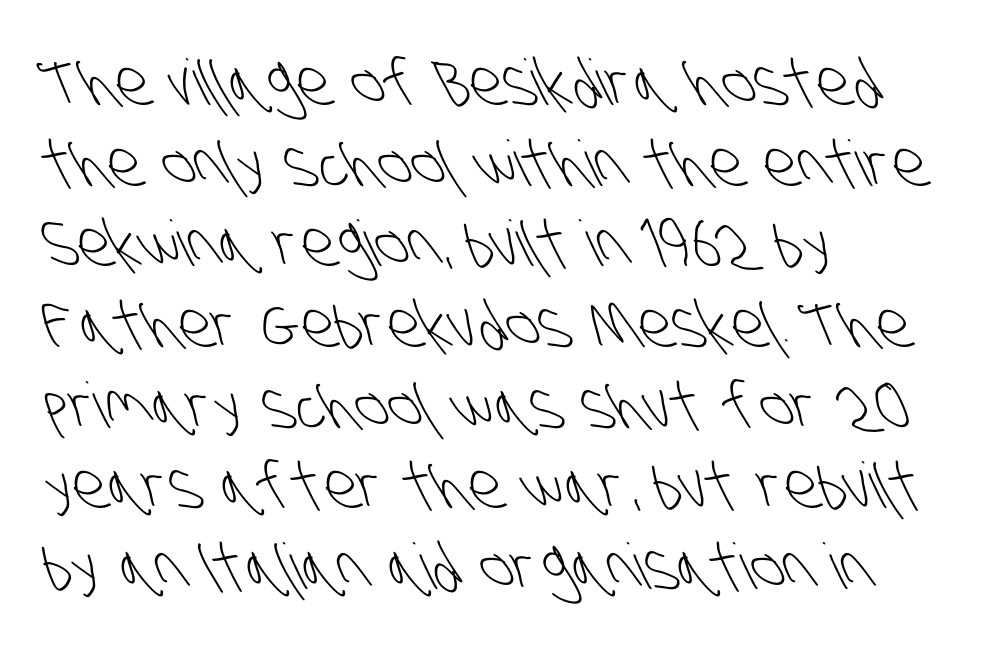
Q: Is the text bold? A: No.
Q: Is the typeface a serif or a sans-serif typeface? A: Sans-serif.
Q: Is the text underlined? A: No.
Q: How is the paragraph aligned? A: Left-aligned.
Q: Is the spacing between letters normal or unusually wide? A: Normal.
Q: Is the spacing between lines tight, normal or loose? A: Normal.
Q: Width (condensed, normal, or wide)? A: Condensed.
Q: Stroke contrast? A: Low.
Q: x-height? A: Large.
Q: Monospaced? A: No.
